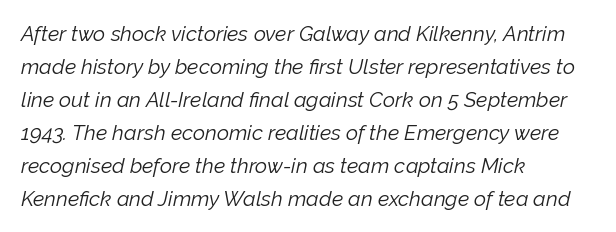
Bold? No — there's no thickening of the strokes. Quick note: interline space is typical. Typeset ragged right — the left edge is the straight one. Slanted lettering throughout. The zone under the glyphs is completely vacant.
